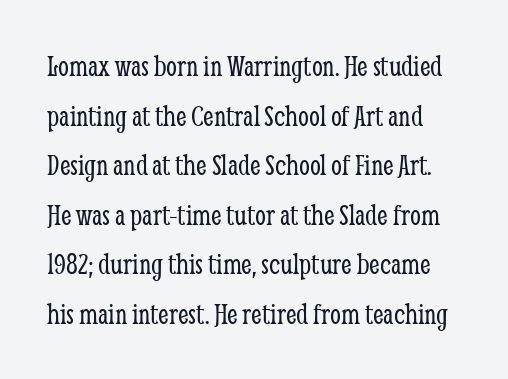
Classification — serif. The face used here is proportionally spaced, like ordinary book or web type. The specimen omits any rule beneath the text block's lines. The typography opts for an upright posture over an oblique one. Normally led — the rows are evenly, conventionally spaced.
